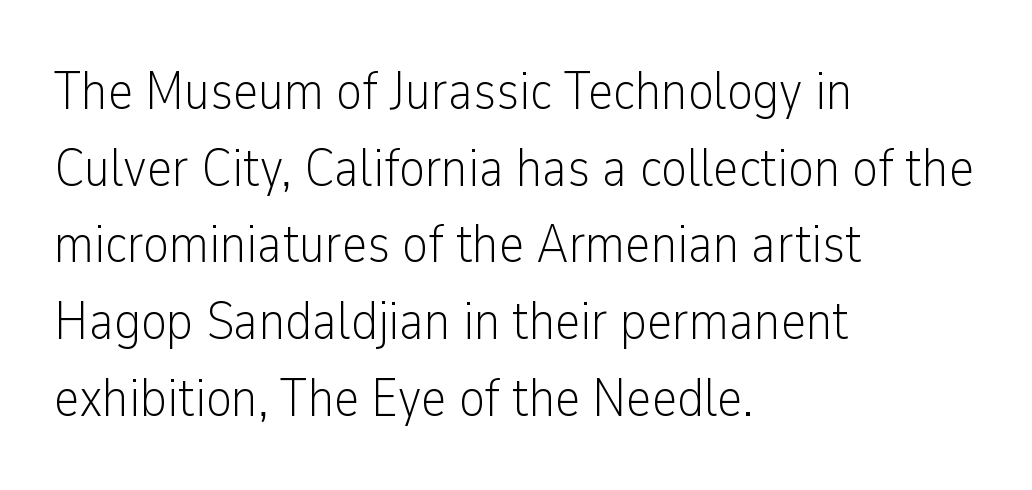
I'd call this a sans setting — the letters go barefoot. The letters advance in unequal steps, a hallmark of proportional type. The font sits on the lighter half of the weight spectrum, regular included. The passage is arranged the way most books set body copy — flush left.
